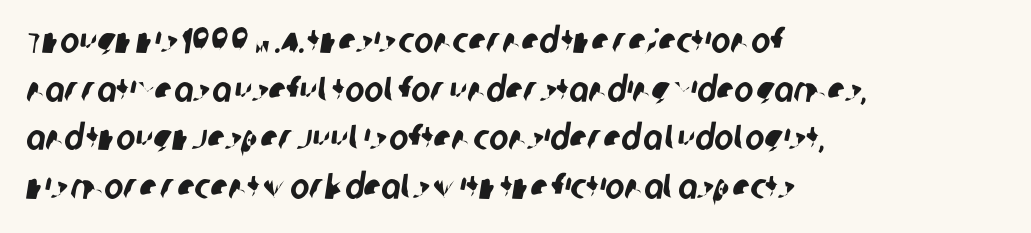
Q: Is the typeface a serif or a sans-serif typeface? A: Sans-serif.
Q: Is the text underlined? A: No.
Q: How is the paragraph aligned? A: Left-aligned.
Q: Is the spacing between letters normal or unusually wide? A: Normal.
Q: Is the spacing between lines tight, normal or loose? A: Normal.
Q: Width (condensed, normal, or wide)? A: Condensed.
Q: Stroke contrast? A: Low.
Q: x-height? A: Large.
Q: Monospaced? A: No.
